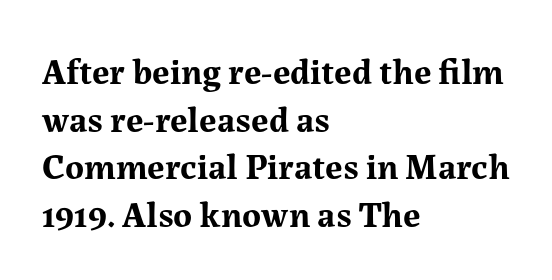
Q: Is the text bold? A: Yes.
Q: Is the text italic (slanted)? A: No, it is upright.
Q: Is the typeface a serif or a sans-serif typeface? A: Serif.
Q: Is the text underlined? A: No.
Q: How is the paragraph aligned? A: Left-aligned.
Q: Is the spacing between letters normal or unusually wide? A: Normal.
Q: Is the spacing between lines tight, normal or loose? A: Normal.
Q: Width (condensed, normal, or wide)? A: Normal.
Q: Stroke contrast? A: Medium.
Q: x-height? A: Medium.
Q: Monospaced? A: No.
